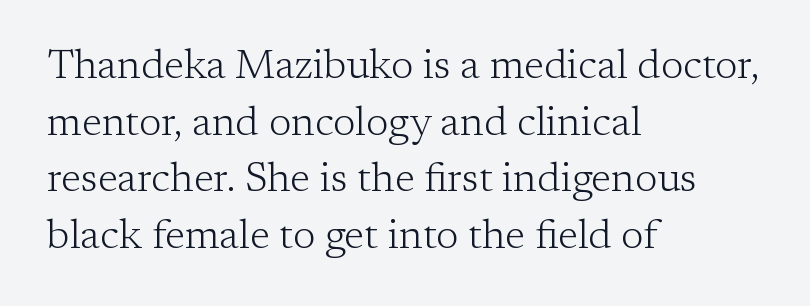
Q: Is the text bold? A: No.
Q: Is the text italic (slanted)? A: No, it is upright.
Q: Is the typeface a serif or a sans-serif typeface? A: Serif.
Q: Is the text underlined? A: No.
Q: How is the paragraph aligned? A: Left-aligned.
Q: Is the spacing between letters normal or unusually wide? A: Normal.
Q: Is the spacing between lines tight, normal or loose? A: Normal.
Q: Width (condensed, normal, or wide)? A: Normal.
Q: Stroke contrast? A: Low.
Q: x-height? A: Medium.
Q: Monospaced? A: No.
